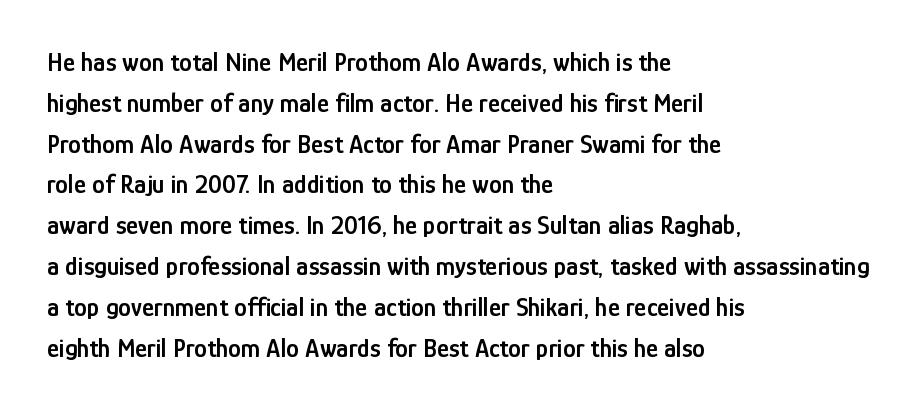
Caption: semibold face, moderately heavy strokes. Students, observe: this is what conventionally led text looks like. Quick note: not italic, upright. A bare baseline throughout the passage.
